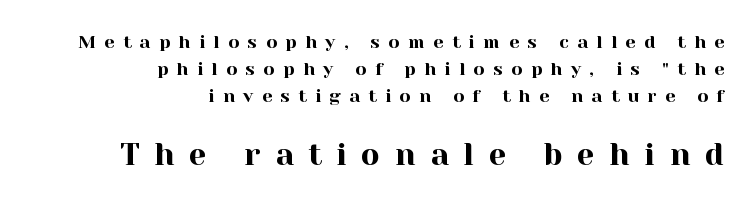
{"serif": "yes", "italic": "no", "width": "normal", "x_height": "medium", "monospaced": "no", "underline": "no", "align": "right", "line_spacing": "normal", "line_spacing_ratio": 1.49, "letter_spacing": "wide", "letter_spacing_em": 0.47, "larger_block": "second", "size_ratio": 1.72, "glyph_px": 31}
